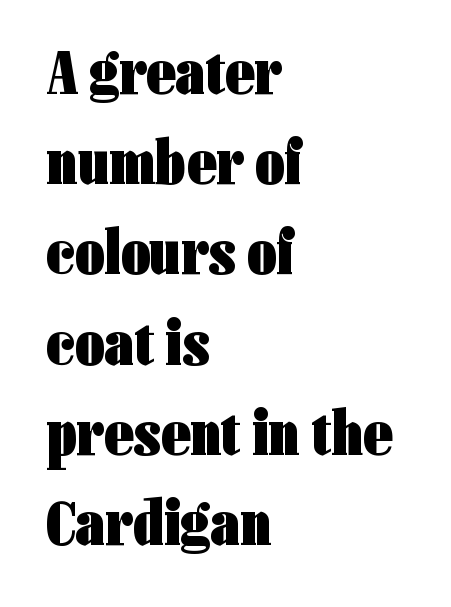
Standard letterfit; no display-style spreading of the glyphs. Clear beneath every line of the passage. Look at the bottom of the vertical strokes: they stop flat, with no serifs. In CSS terms this would be text-align: left. The face used here is proportionally spaced, like ordinary book or web type. It's the straight-up-and-down kind of type.
